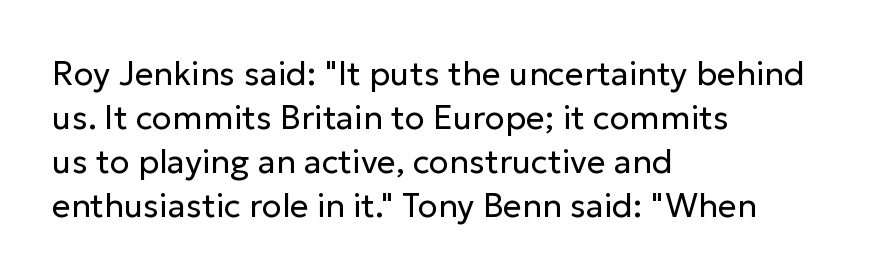
{"serif": "no", "italic": "no", "bold": "no", "weight": "regular", "width": "normal", "stroke_contrast": "low", "x_height": "medium", "monospaced": "no", "underline": "no", "align": "left", "line_spacing": "normal", "line_spacing_ratio": 1.33, "letter_spacing": "normal", "letter_spacing_em": 0.0, "glyph_px": 33}
